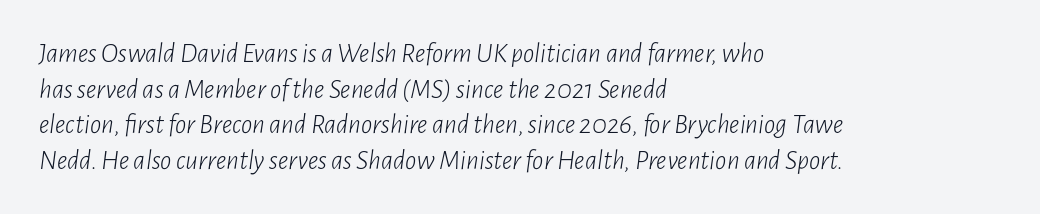
{"italic": "yes", "lean": "right", "slant_degrees": 7, "bold": "no", "weight": "light", "width": "condensed", "stroke_contrast": "low", "x_height": "medium", "monospaced": "no", "underline": "no", "align": "left", "line_spacing": "normal", "line_spacing_ratio": 1.27, "letter_spacing": "normal", "letter_spacing_em": 0.0, "glyph_px": 28}
